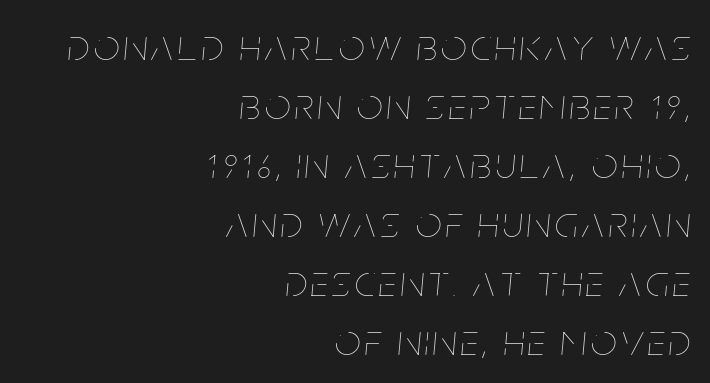
{"italic": "yes", "lean": "right", "slant_degrees": 5, "bold": "no", "weight": "thin", "width": "condensed", "stroke_contrast": "low", "x_height": "large", "monospaced": "no", "underline": "no", "align": "right", "line_spacing": "normal", "line_spacing_ratio": 1.31, "glyph_px": 45}
